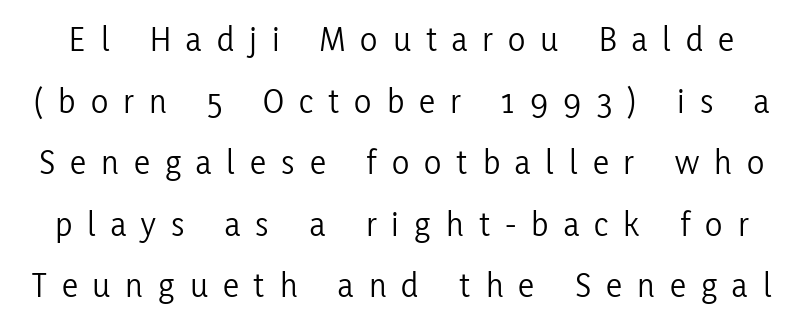
{"serif": "no", "italic": "no", "bold": "no", "weight": "light", "width": "condensed", "stroke_contrast": "low", "x_height": "medium", "monospaced": "no", "underline": "no", "line_spacing_ratio": 1.71, "letter_spacing": "wide", "letter_spacing_em": 0.42, "glyph_px": 36}
